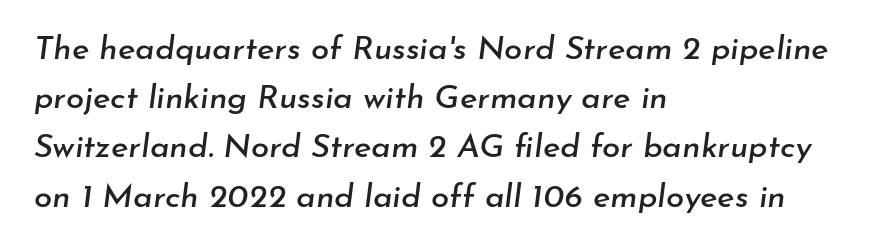
The image shows 33 px text type, italic (leaning right); set left-aligned, normal line spacing (1.49x), normal letter spacing, not underlined; low stroke contrast and a small x-height.
